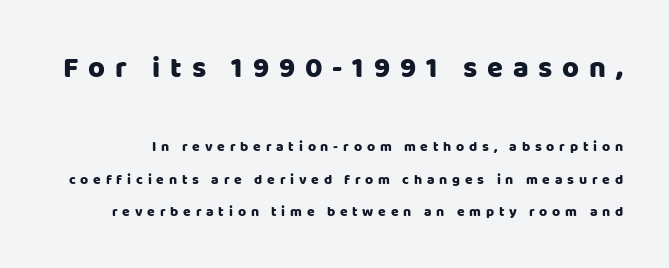
Spacing verdict: proportional, widths tailored to each character. Vertically, the passage feels expansive, rows floating well apart. Descender tails drop into unmarked territory. To sum up the face: it is a sans, with no serifs. There is plenty of visible air inserted between adjacent glyphs. A student would notice the top passage is typeset larger than what follows.
